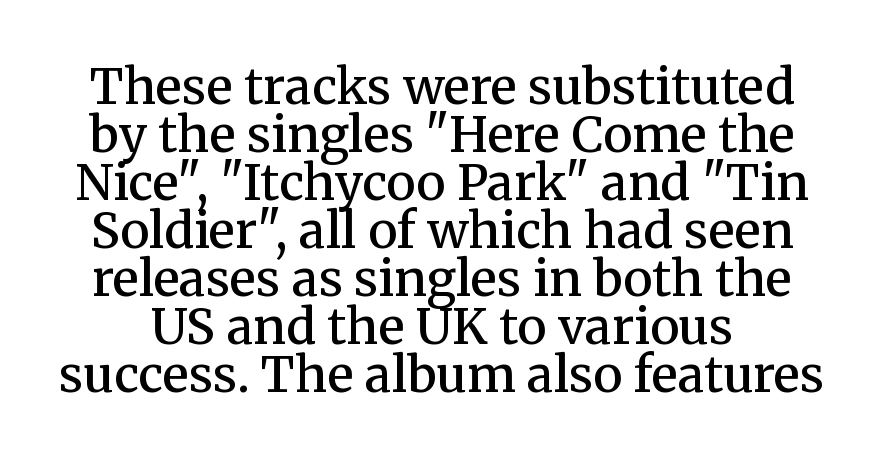
Slightly chunky letters — semibold, I'd say, not full bold. Type style note: has serifs. The string is rendered with underlining switched off. Notice how descenders almost collide with the ascenders below — that's tight leading. Characters remain perfectly vertical along every line.
